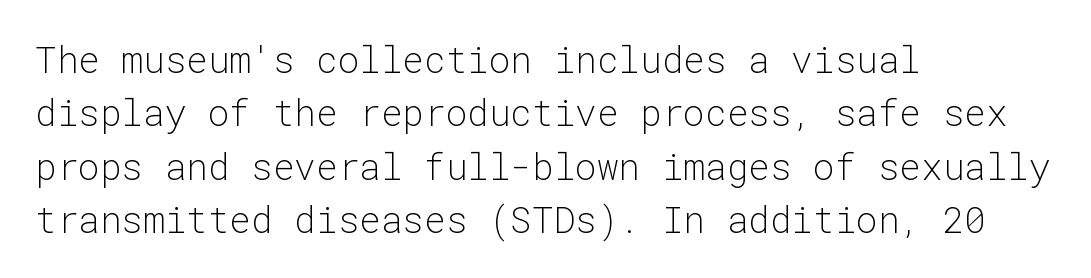
The image shows 36 px light sans-serif type, upright, monospaced; set left-aligned, normal line spacing (1.48x), normal letter spacing, not underlined; low stroke contrast and a medium x-height.
